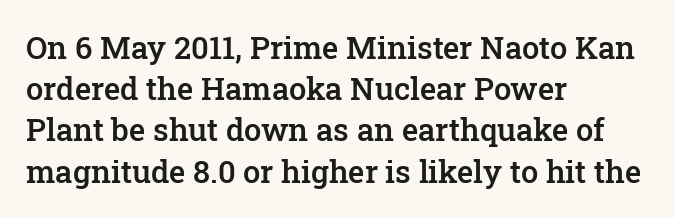
Q: Is the text bold? A: Semi-bold.
Q: Is the text italic (slanted)? A: No, it is upright.
Q: Is the typeface a serif or a sans-serif typeface? A: Serif.
Q: Is the text underlined? A: No.
Q: How is the paragraph aligned? A: Left-aligned.
Q: Is the spacing between letters normal or unusually wide? A: Normal.
Q: Is the spacing between lines tight, normal or loose? A: Normal.
Q: Width (condensed, normal, or wide)? A: Normal.
Q: Stroke contrast? A: Low.
Q: x-height? A: Medium.
Q: Monospaced? A: No.
